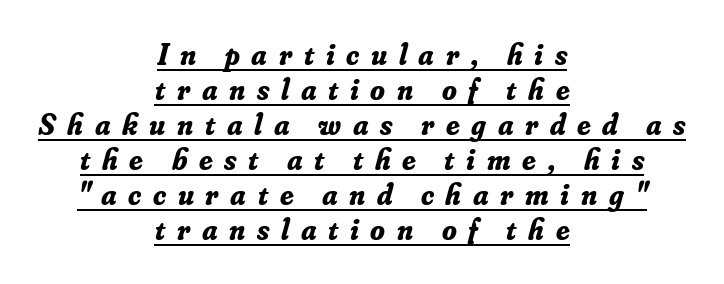
The image shows 30 px bold serif type, italic (leaning right); set centered, line spacing 1.17x, unusually wide letter spacing (+0.39 em), underlined; low stroke contrast and a small x-height.
